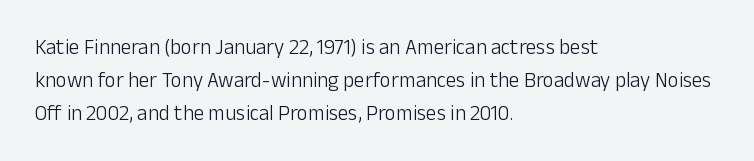
{"italic": "no", "bold": "no", "underline": "no", "align": "left", "line_spacing": "normal", "line_spacing_ratio": 1.58, "letter_spacing": "normal", "letter_spacing_em": 0.0, "glyph_px": 21}
